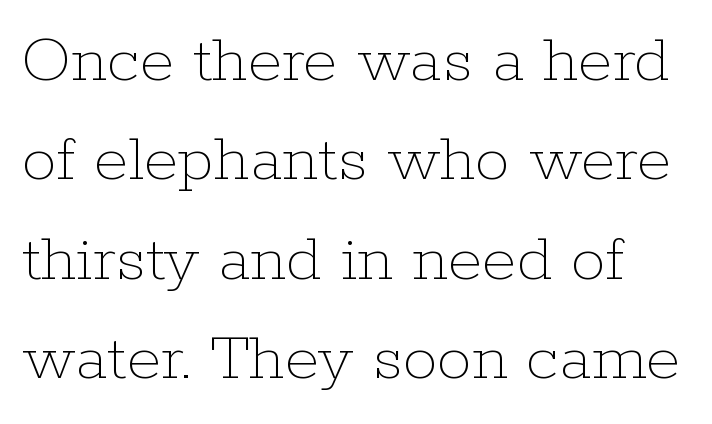
{"italic": "no", "bold": "no", "weight": "thin", "width": "normal", "stroke_contrast": "low", "x_height": "medium", "monospaced": "no", "underline": "no", "line_spacing": "normal", "line_spacing_ratio": 1.42, "letter_spacing": "normal", "letter_spacing_em": 0.0, "glyph_px": 70}
